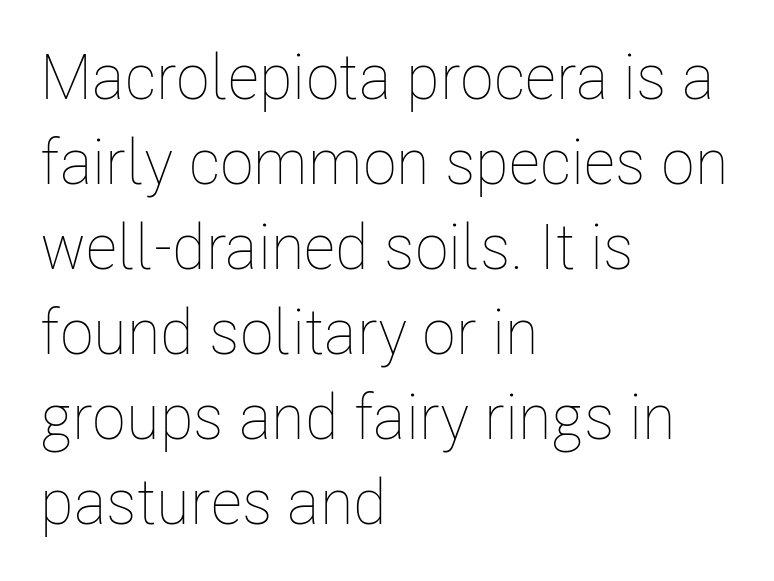
Q: Is the text bold? A: No.
Q: Is the text italic (slanted)? A: No, it is upright.
Q: Is the text underlined? A: No.
Q: How is the paragraph aligned? A: Left-aligned.
Q: Is the spacing between letters normal or unusually wide? A: Normal.
Q: Is the spacing between lines tight, normal or loose? A: Normal.
Q: Width (condensed, normal, or wide)? A: Condensed.
Q: Stroke contrast? A: Low.
Q: x-height? A: Medium.
Q: Monospaced? A: No.
